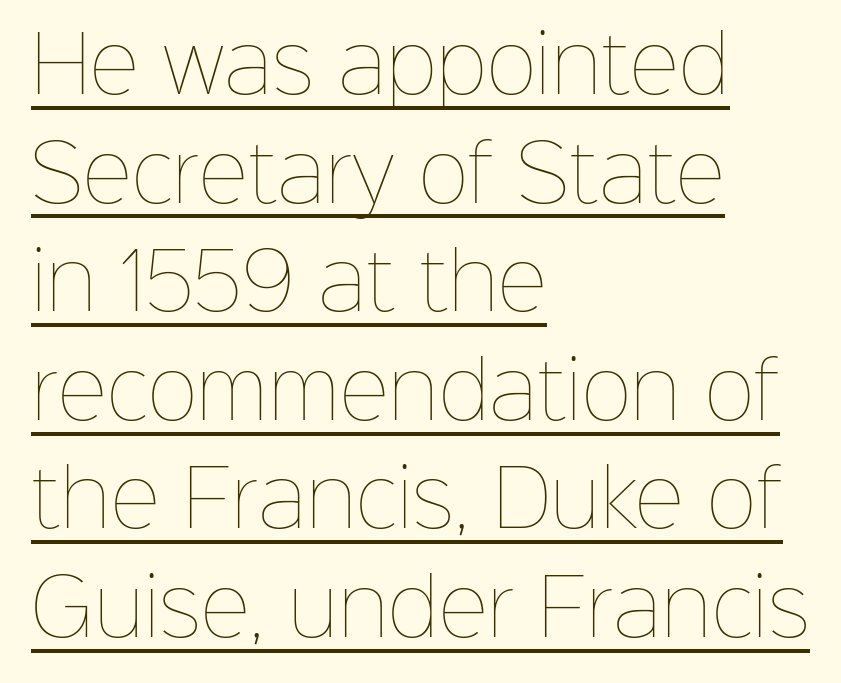
Think of a printed novel: that variable character pitch is what you see here. Compared with a typical body face, this is equally light or lighter still. You could call the tracking neutral — neither tight nor loose. A continuous stroke trails under the words, as in a hyperlink.
